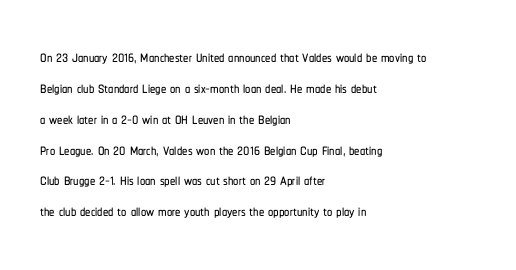
Q: Is the text italic (slanted)? A: No, it is upright.
Q: Is the text underlined? A: No.
Q: How is the paragraph aligned? A: Left-aligned.
Q: Is the spacing between letters normal or unusually wide? A: Normal.
Q: Is the spacing between lines tight, normal or loose? A: Normal.
